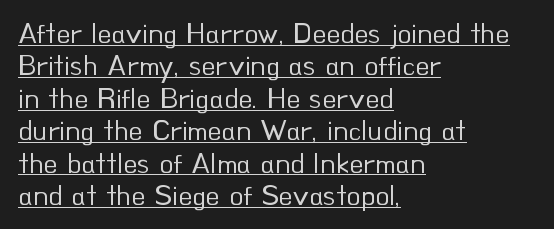
The image shows 29 px regular-weight sans-serif type, upright; set left-aligned, tight line spacing (1.12x), normal letter spacing, underlined; low stroke contrast and a small x-height.
